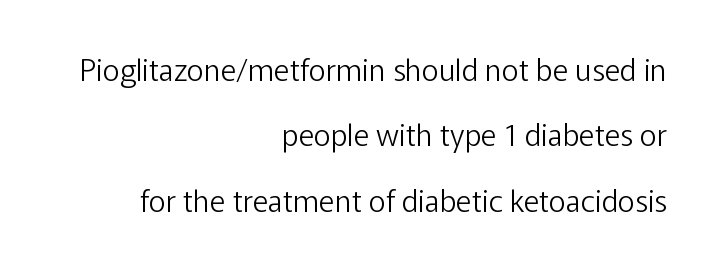
{"serif": "no", "italic": "no", "bold": "no", "weight": "light", "width": "normal", "stroke_contrast": "low", "x_height": "medium", "monospaced": "no", "underline": "no", "align": "right", "line_spacing": "loose", "line_spacing_ratio": 2.18, "letter_spacing": "normal", "letter_spacing_em": 0.0, "glyph_px": 30}
